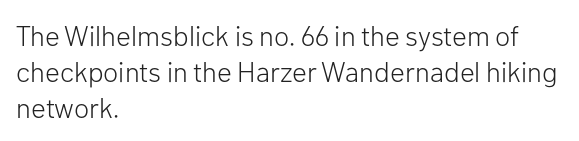
A sans-serif font was chosen for this passage. Underline: absent. Think of a printed novel: that variable character pitch is what you see here. The typography opts for an upright posture over an oblique one. One glance says typical: line gaps are just what's usual. The typeface has the unassuming heft of standard copy or less.
